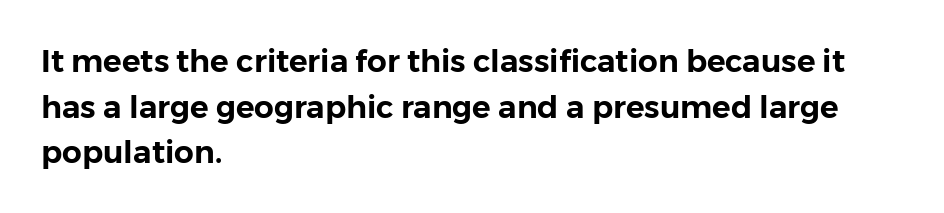
Q: Is the text italic (slanted)? A: No, it is upright.
Q: Is the typeface a serif or a sans-serif typeface? A: Sans-serif.
Q: Is the text underlined? A: No.
Q: How is the paragraph aligned? A: Left-aligned.
Q: Is the spacing between letters normal or unusually wide? A: Normal.
Q: Is the spacing between lines tight, normal or loose? A: Normal.
Q: Width (condensed, normal, or wide)? A: Normal.
Q: Stroke contrast? A: Low.
Q: x-height? A: Medium.
Q: Monospaced? A: No.
